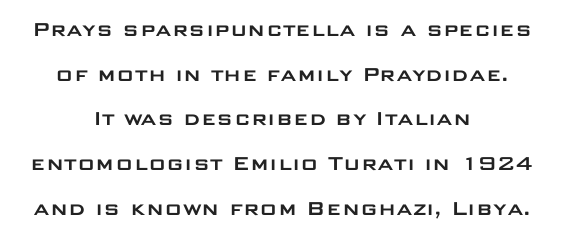
Q: Is the text italic (slanted)? A: No, it is upright.
Q: Is the text underlined? A: No.
Q: How is the paragraph aligned? A: Centered.
Q: Is the spacing between letters normal or unusually wide? A: Normal.
